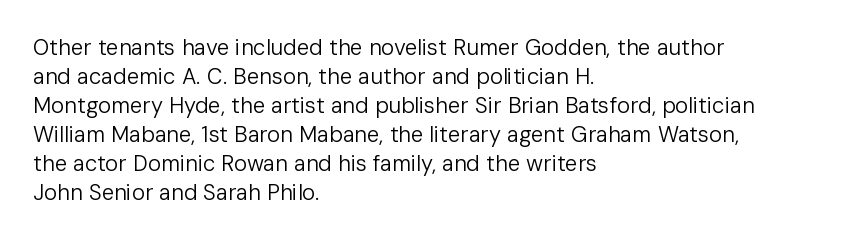
{"italic": "no", "bold": "no", "underline": "no", "align": "left", "line_spacing": "normal", "line_spacing_ratio": 1.32, "letter_spacing": "normal", "letter_spacing_em": 0.0, "glyph_px": 22}
